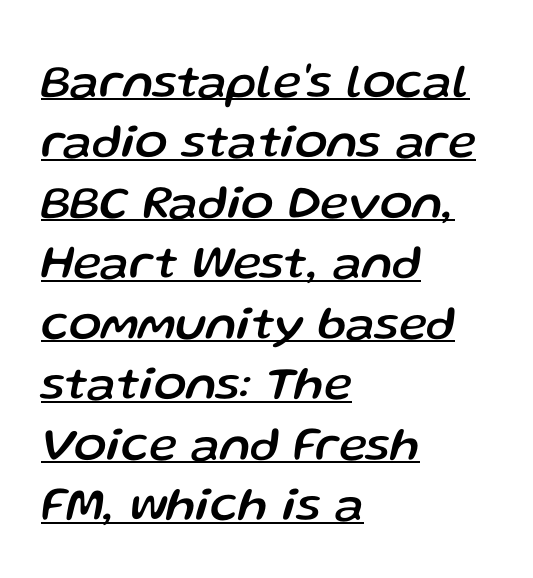
{"italic": "yes", "lean": "right", "slant_degrees": 13, "width": "normal", "stroke_contrast": "low", "x_height": "medium", "monospaced": "no", "underline": "yes", "align": "left", "line_spacing": "normal", "line_spacing_ratio": 1.26, "letter_spacing": "normal", "letter_spacing_em": 0.0, "glyph_px": 48}
